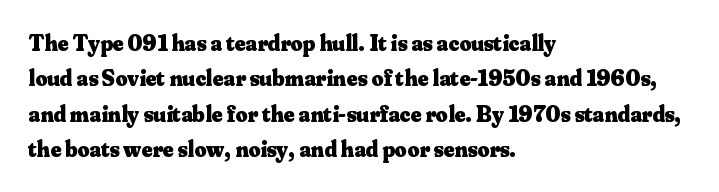
Q: Is the text bold? A: Yes.
Q: Is the text italic (slanted)? A: No, it is upright.
Q: Is the text underlined? A: No.
Q: How is the paragraph aligned? A: Left-aligned.
Q: Is the spacing between letters normal or unusually wide? A: Normal.
Q: Is the spacing between lines tight, normal or loose? A: Normal.
